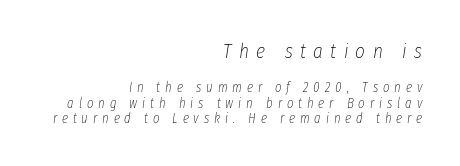
Nobody drew a line under any word here. Stem width sits at or under what a default text font uses. Visually the block forms a straight wall on the right and a jagged coastline on the left. Every character sits at an angle, as italics do.
